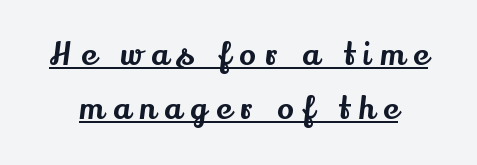
Q: Is the text italic (slanted)? A: Yes.
Q: Is the typeface a serif or a sans-serif typeface? A: Serif.
Q: Is the text underlined? A: Yes.
Q: Is the spacing between letters normal or unusually wide? A: Unusually wide.
Q: Width (condensed, normal, or wide)? A: Normal.
Q: Stroke contrast? A: Medium.
Q: x-height? A: Small.
Q: Monospaced? A: No.
